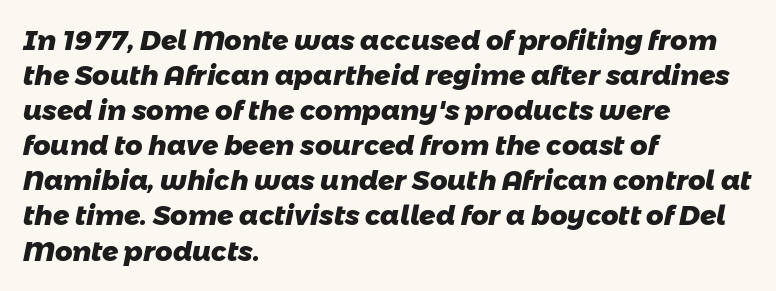
Q: Is the text bold? A: Yes.
Q: Is the text underlined? A: No.
Q: How is the paragraph aligned? A: Left-aligned.
Q: Is the spacing between letters normal or unusually wide? A: Normal.
Q: Is the spacing between lines tight, normal or loose? A: Normal.
